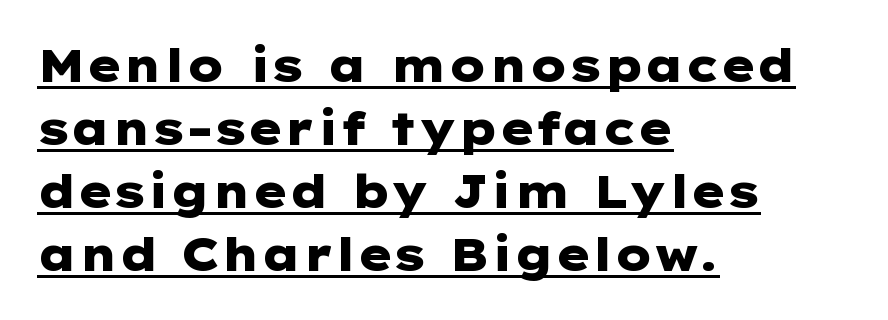
{"serif": "no", "italic": "no", "bold": "yes", "weight": "heavy", "width": "wide", "stroke_contrast": "low", "x_height": "medium", "underline": "yes", "align": "left", "line_spacing": "normal", "line_spacing_ratio": 1.4, "letter_spacing": "normal", "letter_spacing_em": 0.0, "glyph_px": 45}
